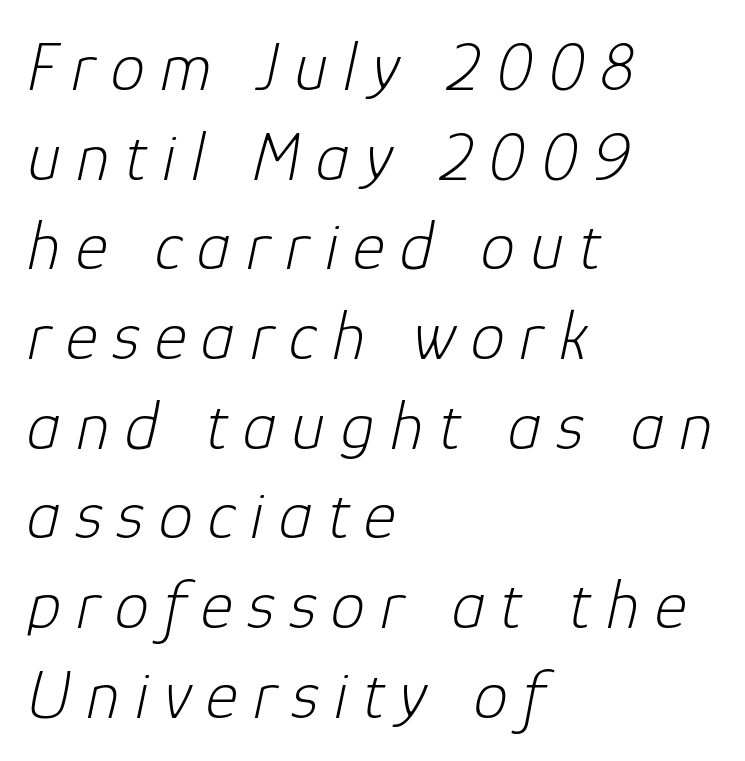
The image shows 69 px light type, italic (leaning right); set left-aligned, normal line spacing (1.3x), unusually wide letter spacing (+0.22 em), not underlined; low stroke contrast and a medium x-height.
